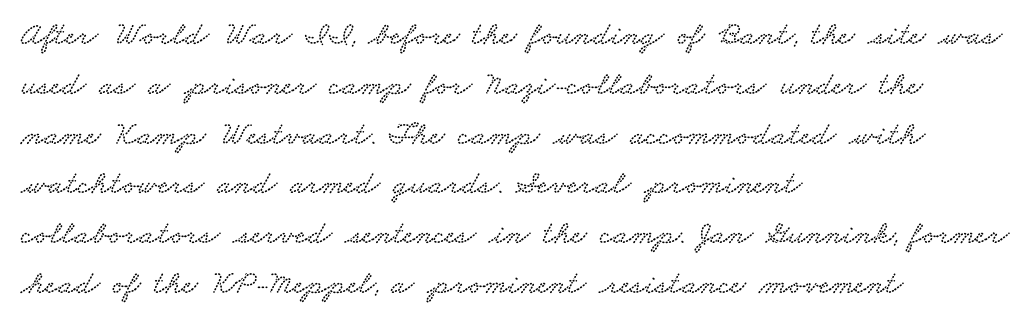
The image shows 33 px wide serif type; set left-aligned, normal line spacing (1.51x), normal letter spacing, not underlined; low stroke contrast and a small x-height.
